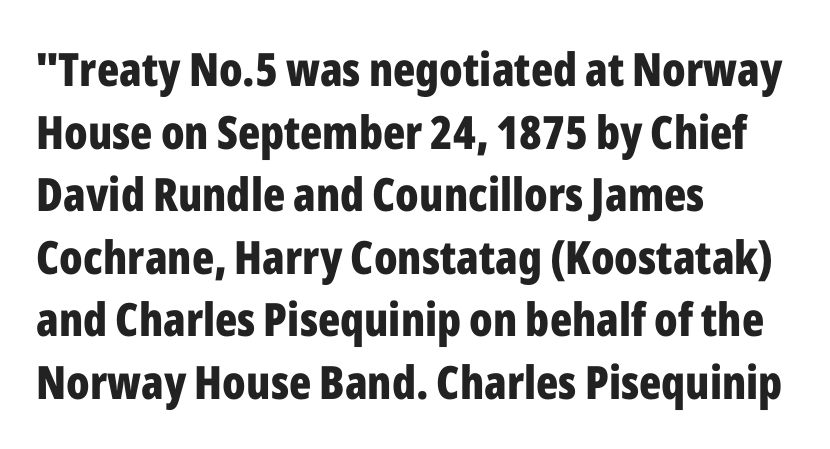
{"serif": "no", "italic": "no", "bold": "yes", "weight": "bold", "width": "condensed", "stroke_contrast": "low", "x_height": "medium", "monospaced": "no", "underline": "no", "align": "left", "line_spacing": "normal", "line_spacing_ratio": 1.36, "letter_spacing": "normal", "letter_spacing_em": 0.0, "glyph_px": 46}
